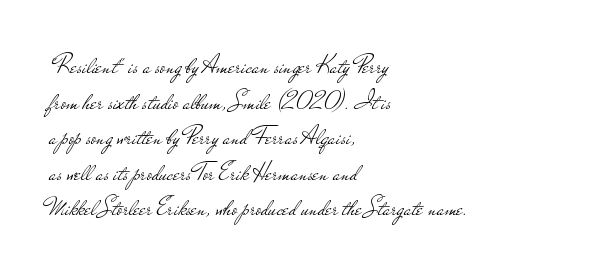
The line texture is even and compact thanks to regular tracking. Honestly, the row spacing looks completely unremarkable. Every row of glyphs begins at an identical x-position on the left. Stroke thickness stays within the range of a standard reading face or lighter. Unmarked baselines from the first word to the last.
